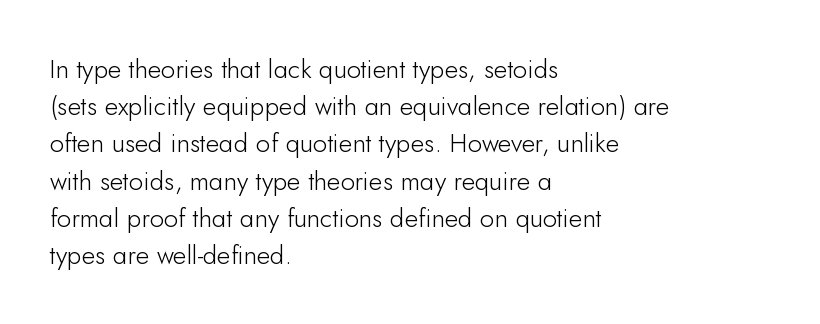
The image shows 26 px text type, upright; set left-aligned, normal line spacing (1.43x), normal letter spacing, not underlined.
